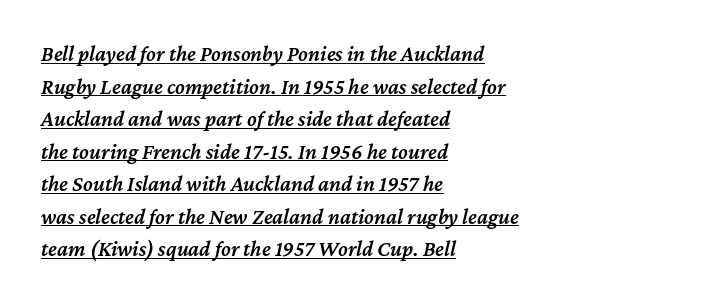
{"italic": "yes", "lean": "right", "slant_degrees": 12, "bold": "semi", "underline": "yes", "align": "left", "line_spacing": "normal", "line_spacing_ratio": 1.48, "letter_spacing": "normal", "letter_spacing_em": 0.0, "glyph_px": 22}
